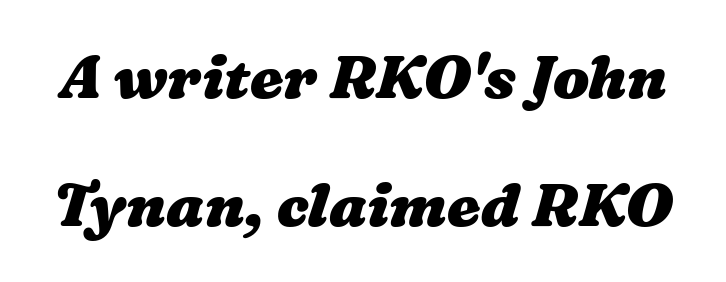
Q: Is the text bold? A: Yes.
Q: Is the text underlined? A: No.
Q: Is the spacing between letters normal or unusually wide? A: Normal.
Q: Is the spacing between lines tight, normal or loose? A: Loose.
Q: Width (condensed, normal, or wide)? A: Wide.
Q: Stroke contrast? A: Medium.
Q: x-height? A: Medium.
Q: Monospaced? A: No.
